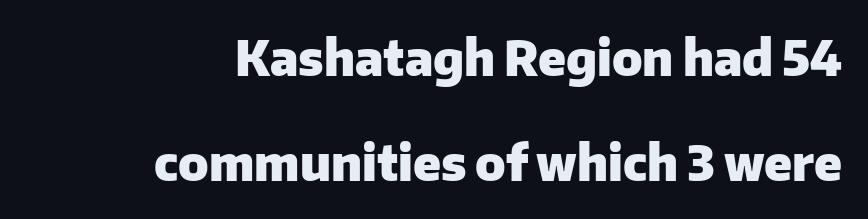
The image shows 48 px heavy sans-serif type, upright; set right-aligned, loose line spacing (2.19x), normal letter spacing, not underlined; low stroke contrast and a medium x-height.
